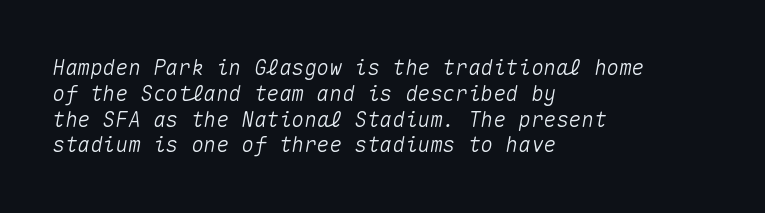
{"italic": "yes", "lean": "right", "slant_degrees": 10, "underline": "no", "align": "left", "line_spacing_ratio": 1.23, "letter_spacing": "normal", "letter_spacing_em": 0.0, "glyph_px": 21}
